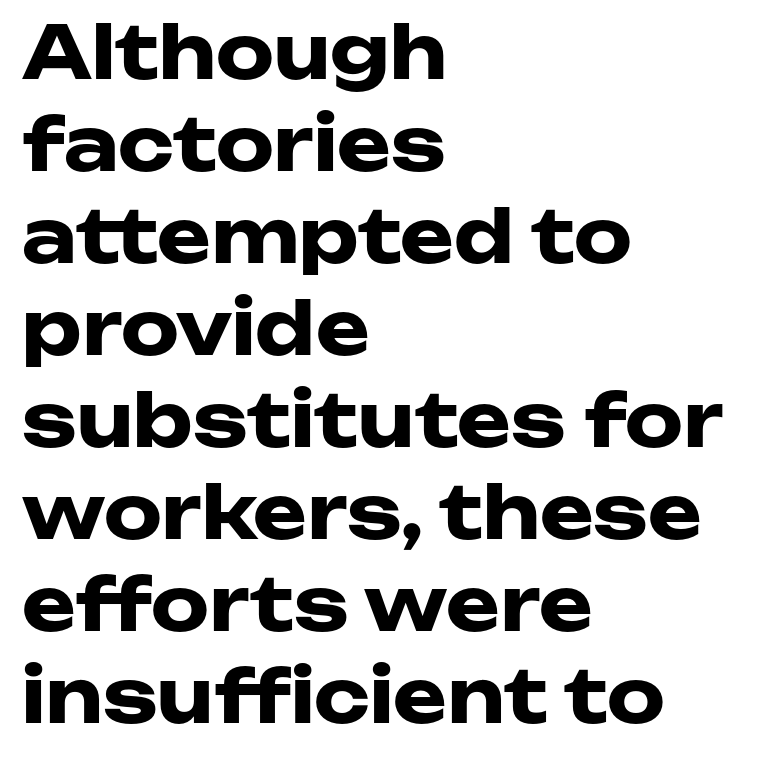
Does the copy run flush right? No — it runs flush left. Beneath every word, the page is bare. The block of text has a typical density, with ordinary space between rows. Think of a printed novel: that variable character pitch is what you see here.
